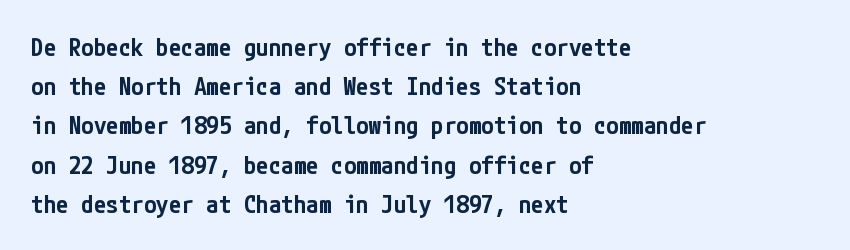
A bare baseline throughout the passage. The sample has been set in demibold, a notch under bold. The paragraph shown leans on its left margin. When letters stand straight like this, we call the style roman or upright. The space between consecutive lines is moderate.
